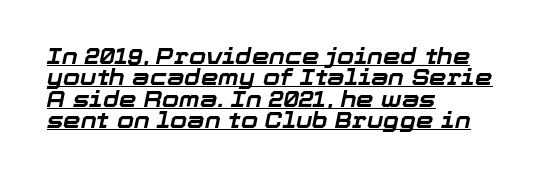
Regarding leading, the lines here are crowded together. Look at the stroke-to-counter ratio: heavy, a bold. No extra tracking has been applied to these lines. Underline: present.
